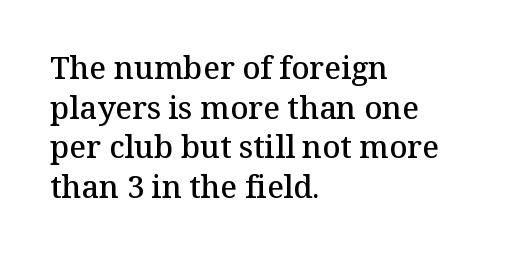
Q: Is the text bold? A: Semi-bold.
Q: Is the text italic (slanted)? A: No, it is upright.
Q: Is the typeface a serif or a sans-serif typeface? A: Serif.
Q: Is the text underlined? A: No.
Q: How is the paragraph aligned? A: Left-aligned.
Q: Is the spacing between letters normal or unusually wide? A: Normal.
Q: Is the spacing between lines tight, normal or loose? A: Normal.
Q: Width (condensed, normal, or wide)? A: Normal.
Q: Stroke contrast? A: Medium.
Q: x-height? A: Medium.
Q: Monospaced? A: No.
